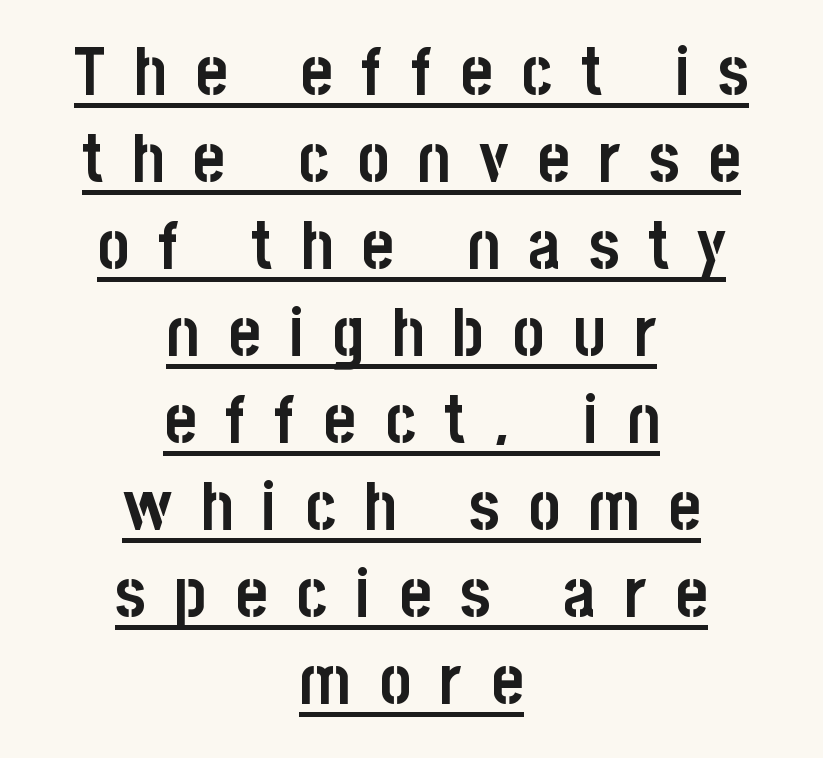
{"serif": "no", "italic": "no", "bold": "yes", "weight": "semibold", "width": "condensed", "stroke_contrast": "low", "x_height": "large", "monospaced": "no", "underline": "yes", "align": "center", "line_spacing": "normal", "line_spacing_ratio": 1.28, "letter_spacing": "wide", "letter_spacing_em": 0.42, "glyph_px": 68}
